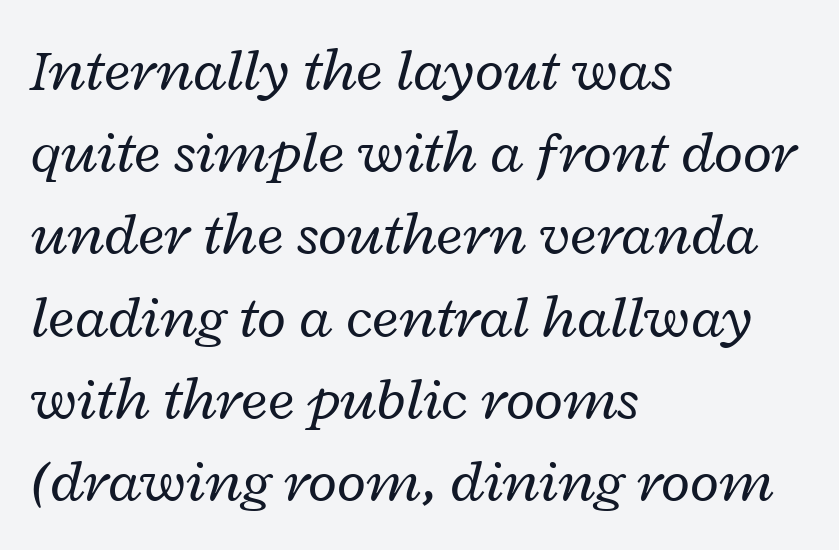
Q: Is the text bold? A: No.
Q: Is the text italic (slanted)? A: Yes, it leans right by about 12 degrees.
Q: Is the text underlined? A: No.
Q: How is the paragraph aligned? A: Left-aligned.
Q: Is the spacing between letters normal or unusually wide? A: Normal.
Q: Is the spacing between lines tight, normal or loose? A: Normal.
Q: Width (condensed, normal, or wide)? A: Wide.
Q: Stroke contrast? A: Low.
Q: x-height? A: Medium.
Q: Monospaced? A: No.
